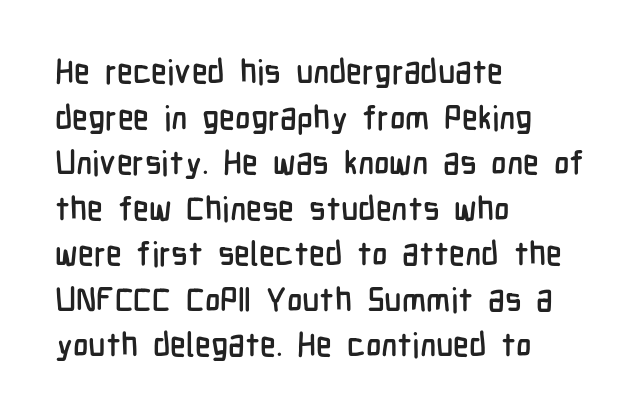
{"serif": "no", "italic": "no", "width": "condensed", "stroke_contrast": "low", "x_height": "medium", "monospaced": "no", "underline": "no", "align": "left", "line_spacing": "normal", "line_spacing_ratio": 1.38, "letter_spacing": "normal", "letter_spacing_em": 0.0, "glyph_px": 33}
